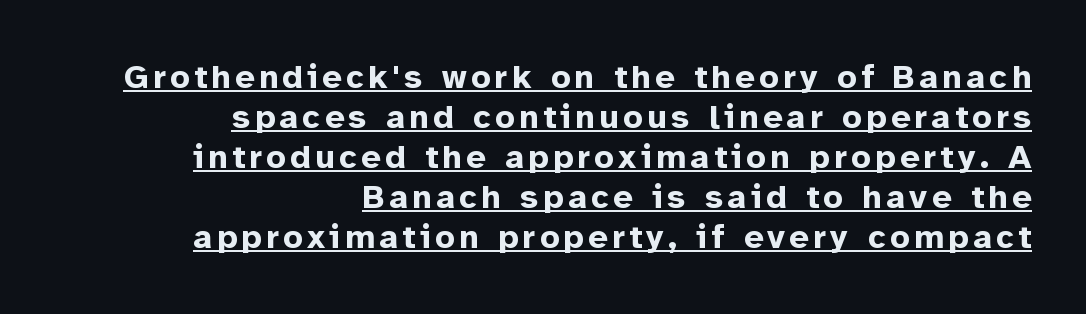
Nope, no serifs anywhere on these letters. The typesetter has applied underlining to the passage shown. The rendering anchors every line to the right-hand side. This sample has the flowing, uneven cadence of proportional lettering.
